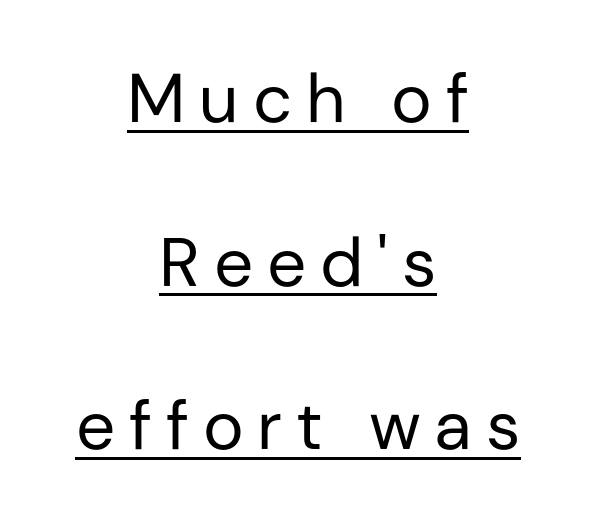
The image shows 69 px regular-weight sans-serif type, upright; set centered, loose line spacing (2.37x), unusually wide letter spacing (+0.2 em), underlined; low stroke contrast and a medium x-height.
